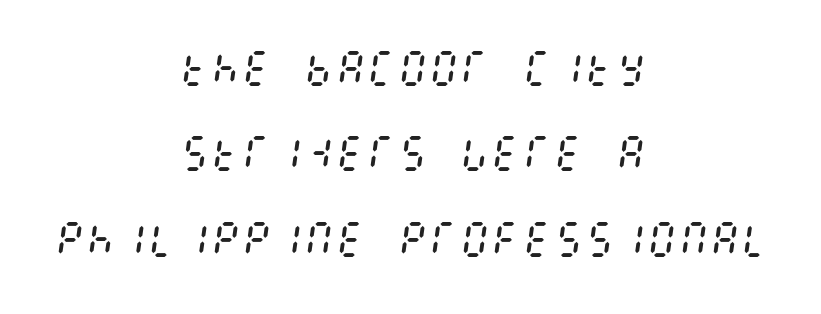
The image shows 39 px regular-weight, condensed type, italic (leaning right); set centered, loose line spacing (2.19x), normal letter spacing, not underlined; medium stroke contrast and a large x-height.
